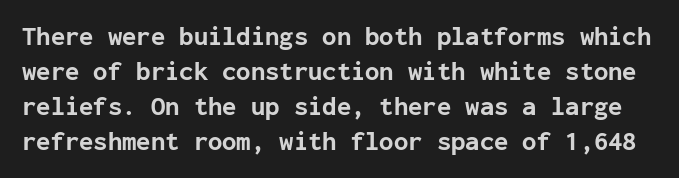
{"italic": "no", "bold": "yes", "underline": "no", "line_spacing": "normal", "line_spacing_ratio": 1.35, "letter_spacing": "normal", "letter_spacing_em": 0.0, "glyph_px": 26}
